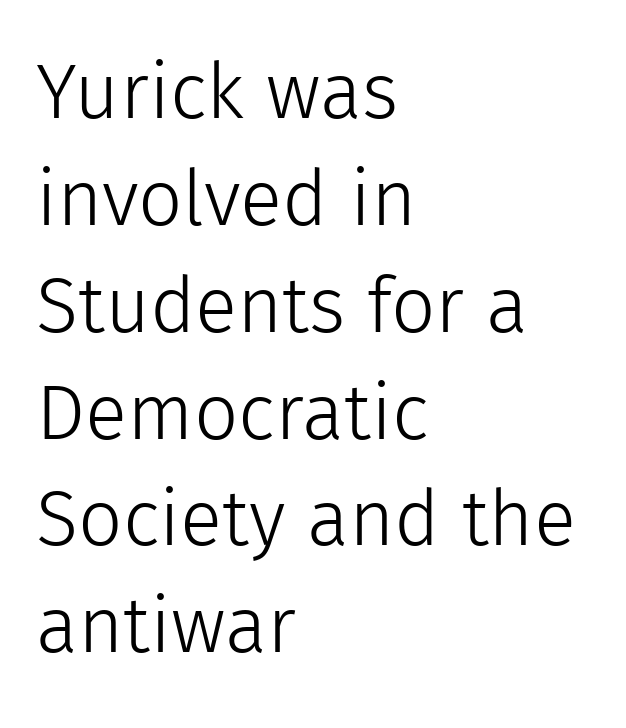
Letters have the restrained weight of plain body copy at most. Leftover space on each line is placed entirely after the last word. The zone under the glyphs is completely vacant. Style check: upright. The typeface chosen for these lines omits serifs.
